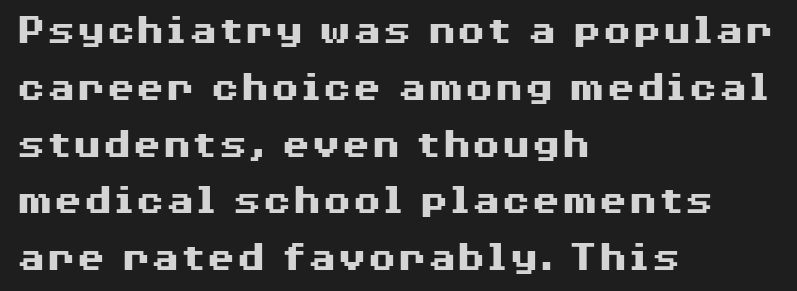
The image shows 43 px heavy, wide sans-serif type, upright; set left-aligned, normal line spacing (1.32x), normal letter spacing, not underlined; medium stroke contrast and a medium x-height.
